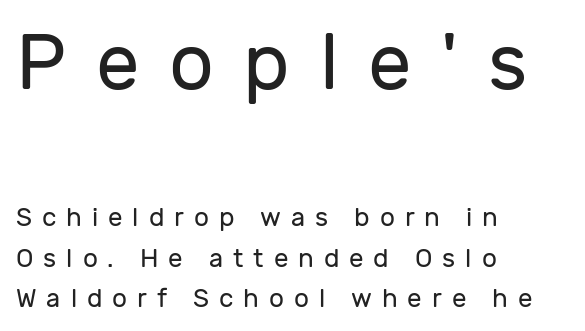
{"serif": "no", "italic": "no", "bold": "no", "weight": "regular", "width": "normal", "stroke_contrast": "low", "x_height": "medium", "monospaced": "no", "underline": "no", "align": "left", "line_spacing": "normal", "line_spacing_ratio": 1.57, "letter_spacing": "wide", "letter_spacing_em": 0.38, "larger_block": "first", "size_ratio": 3.0, "glyph_px": 78}
